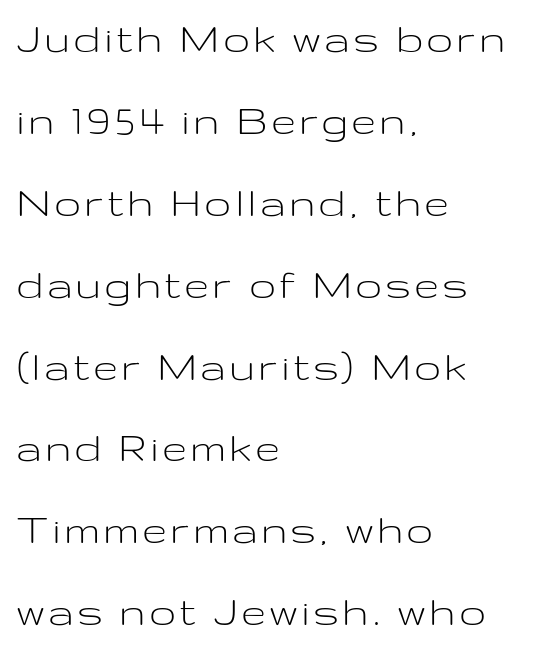
Q: Is the text bold? A: No.
Q: Is the text italic (slanted)? A: No, it is upright.
Q: Is the typeface a serif or a sans-serif typeface? A: Sans-serif.
Q: Is the text underlined? A: No.
Q: How is the paragraph aligned? A: Left-aligned.
Q: Width (condensed, normal, or wide)? A: Wide.
Q: Stroke contrast? A: Low.
Q: x-height? A: Medium.
Q: Monospaced? A: No.
